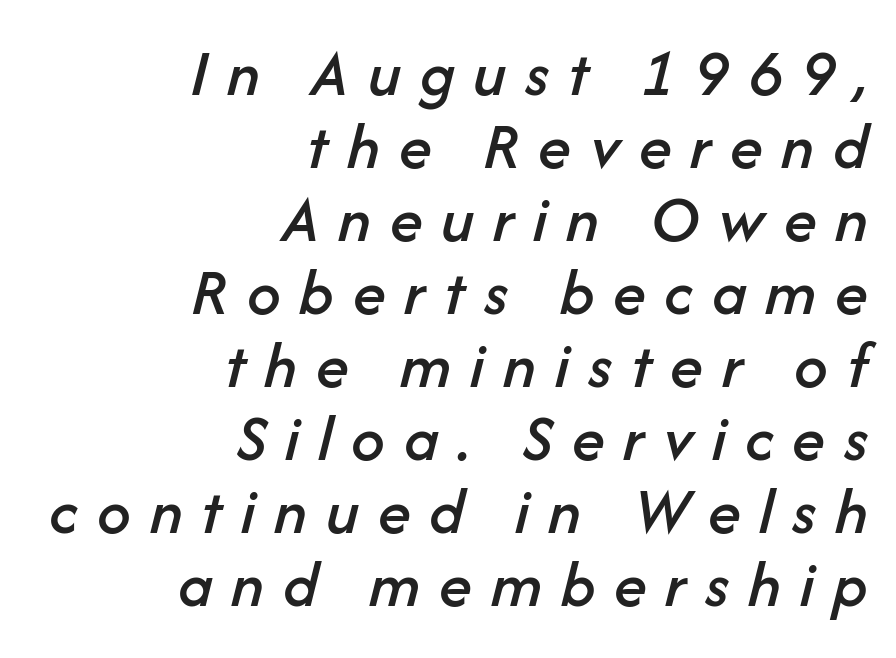
Q: Is the text italic (slanted)? A: Yes, it leans right by about 14 degrees.
Q: Is the text underlined? A: No.
Q: How is the paragraph aligned? A: Right-aligned.
Q: Is the spacing between letters normal or unusually wide? A: Unusually wide.
Q: Is the spacing between lines tight, normal or loose? A: Tight.
Q: Width (condensed, normal, or wide)? A: Normal.
Q: Stroke contrast? A: Low.
Q: x-height? A: Medium.
Q: Monospaced? A: No.
